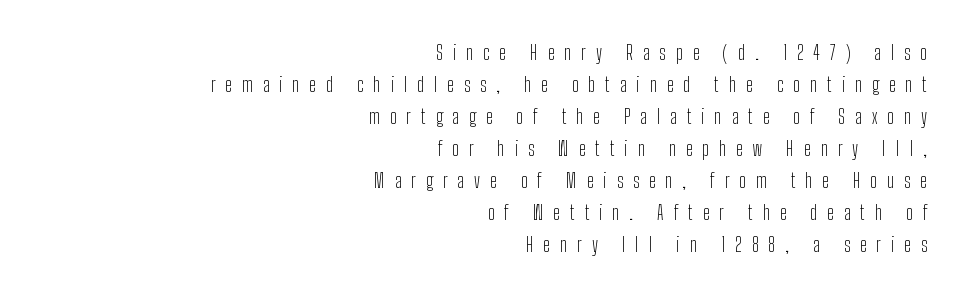
The image shows 20 px text type, upright; set right-aligned, normal line spacing (1.6x), unusually wide letter spacing (+0.5 em), not underlined.
